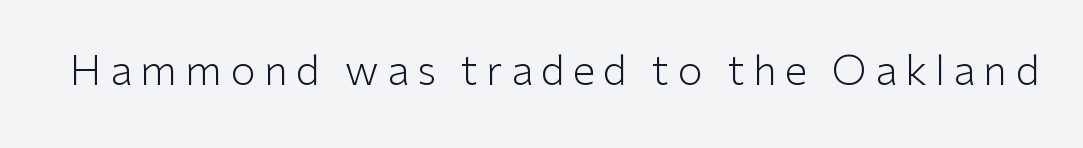
Q: Is the text bold? A: No.
Q: Is the text italic (slanted)? A: No, it is upright.
Q: Is the typeface a serif or a sans-serif typeface? A: Sans-serif.
Q: Is the text underlined? A: No.
Q: Is the spacing between letters normal or unusually wide? A: Unusually wide.
Q: Width (condensed, normal, or wide)? A: Normal.
Q: Stroke contrast? A: Low.
Q: x-height? A: Medium.
Q: Monospaced? A: No.
